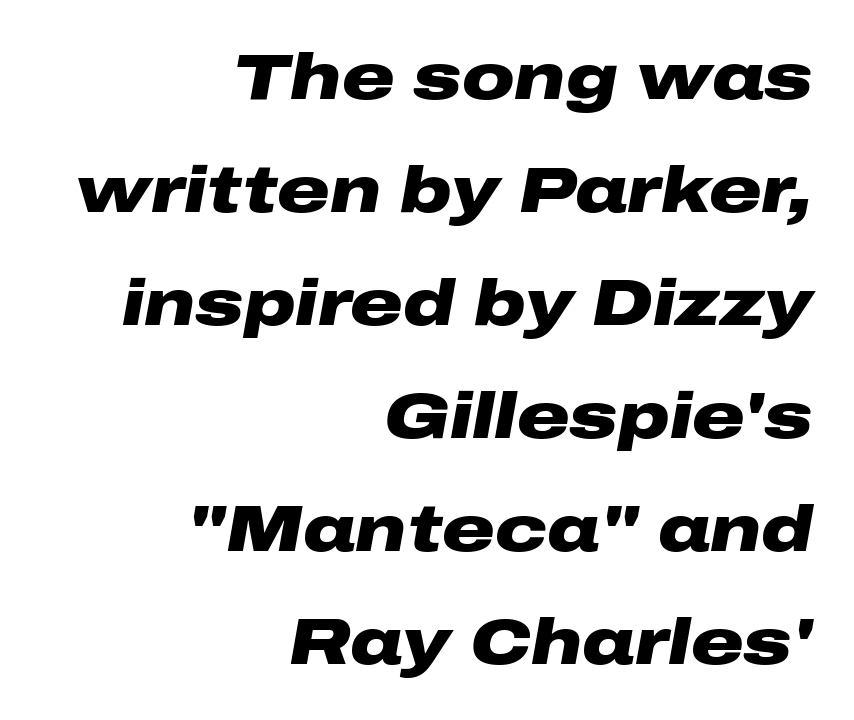
Q: Is the text bold? A: Yes.
Q: Is the text italic (slanted)? A: Yes, it leans right by about 10 degrees.
Q: Is the text underlined? A: No.
Q: How is the paragraph aligned? A: Right-aligned.
Q: Is the spacing between letters normal or unusually wide? A: Normal.
Q: Width (condensed, normal, or wide)? A: Wide.
Q: Stroke contrast? A: Low.
Q: x-height? A: Medium.
Q: Monospaced? A: No.
